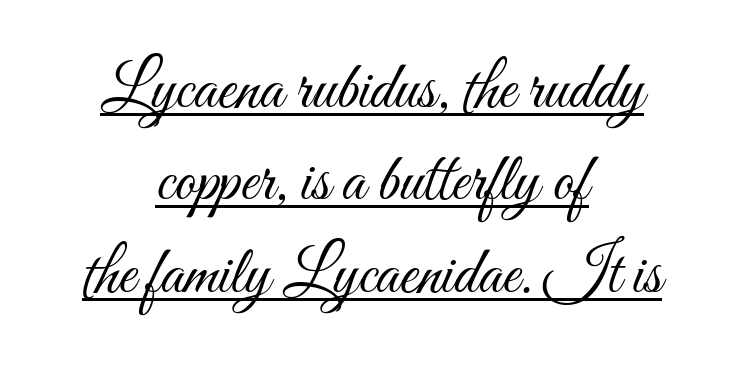
{"bold": "no", "weight": "light", "width": "condensed", "stroke_contrast": "medium", "x_height": "small", "monospaced": "no", "underline": "yes", "align": "center", "line_spacing": "normal", "line_spacing_ratio": 1.38, "letter_spacing": "normal", "letter_spacing_em": 0.0, "glyph_px": 67}
